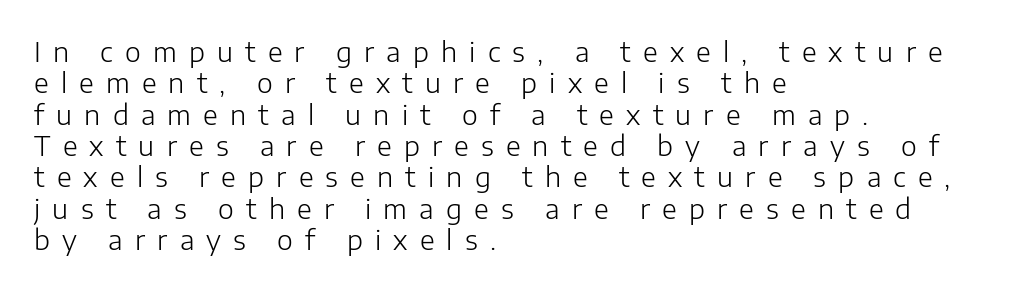
{"italic": "no", "bold": "no", "underline": "no", "align": "left", "line_spacing_ratio": 1.16, "letter_spacing": "wide", "letter_spacing_em": 0.45, "glyph_px": 27}
